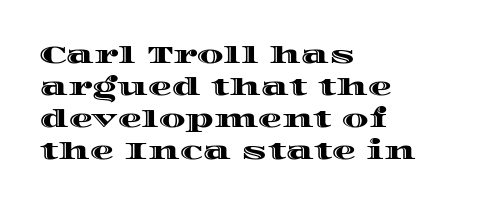
Q: Is the text italic (slanted)? A: No, it is upright.
Q: Is the text underlined? A: No.
Q: How is the paragraph aligned? A: Left-aligned.
Q: Is the spacing between letters normal or unusually wide? A: Normal.
Q: Is the spacing between lines tight, normal or loose? A: Normal.
